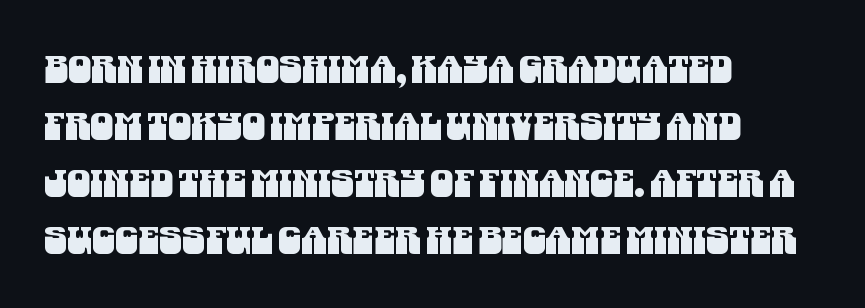
Summary of vertical rhythm: regular, with standard interline spacing. Teacher's note: observe the even left margin — that is flush-left alignment. The zone under the glyphs is completely vacant. The tracking reads as untouched default to a designer's eye.
